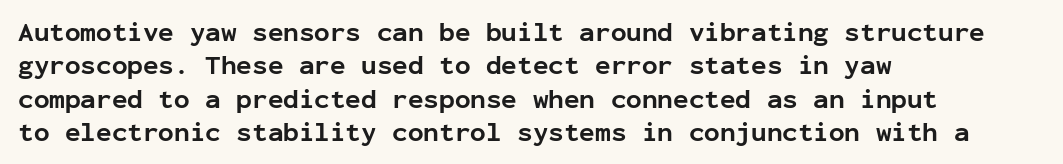
The image shows 26 px bold type, upright; set left-aligned, normal line spacing (1.28x), normal letter spacing, not underlined.
